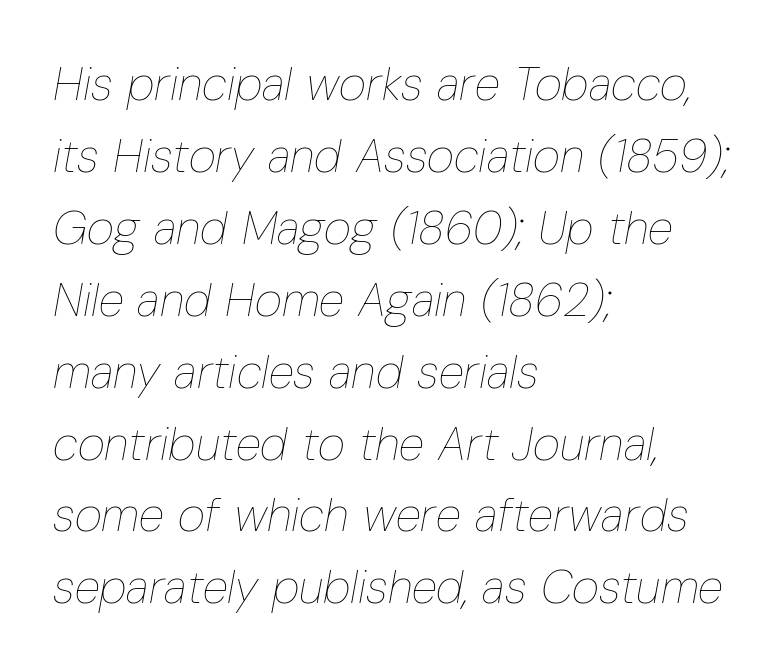
{"italic": "yes", "lean": "right", "slant_degrees": 10, "bold": "no", "weight": "thin", "width": "condensed", "stroke_contrast": "low", "x_height": "medium", "monospaced": "no", "underline": "no", "align": "left", "line_spacing": "normal", "line_spacing_ratio": 1.53, "letter_spacing": "normal", "letter_spacing_em": 0.0, "glyph_px": 47}
